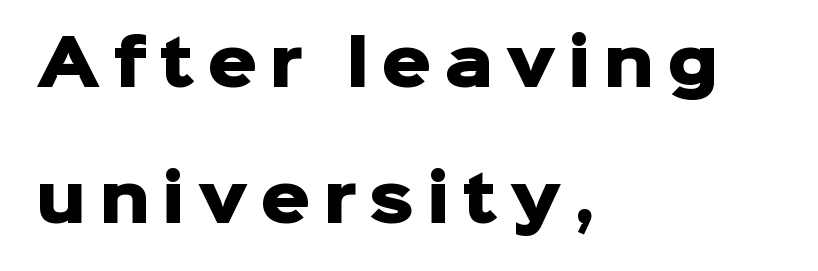
How would I describe the line gaps? Wide and relaxed. Compared with typical body copy, the letter spacing here is much looser. These lines are rendered in a variable-pitch font. The baseline area is clear.
